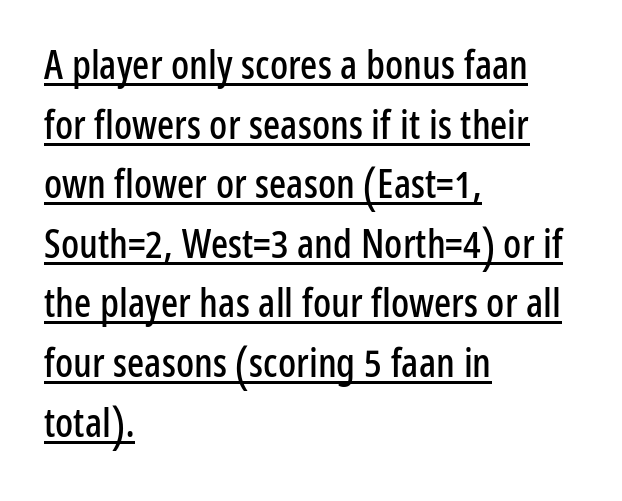
{"serif": "no", "italic": "no", "width": "condensed", "stroke_contrast": "low", "x_height": "medium", "monospaced": "no", "underline": "yes", "align": "left", "line_spacing": "normal", "line_spacing_ratio": 1.49, "letter_spacing": "normal", "letter_spacing_em": 0.0, "glyph_px": 40}
